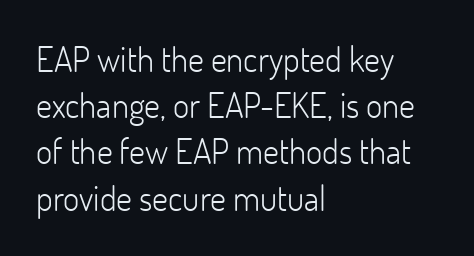
{"serif": "no", "italic": "no", "bold": "no", "weight": "light", "width": "normal", "stroke_contrast": "low", "x_height": "small", "monospaced": "no", "underline": "no", "align": "left", "line_spacing": "normal", "line_spacing_ratio": 1.32, "letter_spacing": "normal", "letter_spacing_em": 0.0, "glyph_px": 35}
